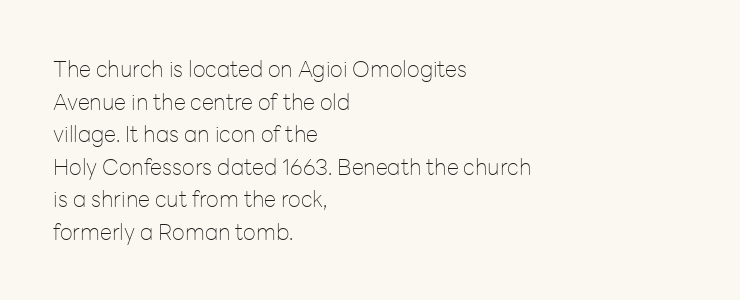
Q: Is the text bold? A: No.
Q: Is the text italic (slanted)? A: No, it is upright.
Q: Is the text underlined? A: No.
Q: How is the paragraph aligned? A: Left-aligned.
Q: Is the spacing between letters normal or unusually wide? A: Normal.
Q: Is the spacing between lines tight, normal or loose? A: Normal.
